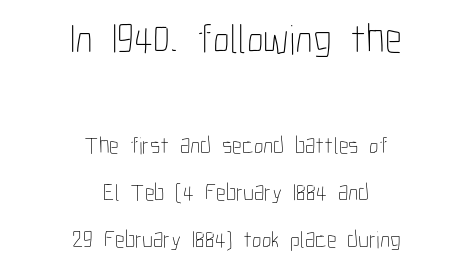
The image shows 42 px thin, condensed type, upright; set centered, loose line spacing (1.95x), normal letter spacing, not underlined; the first (top) block is 1.75x larger; low stroke contrast and a medium x-height.
